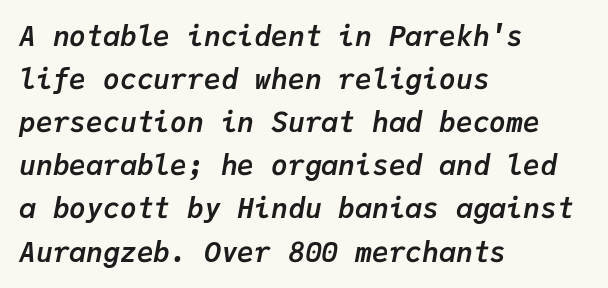
The image shows 28 px semibold type, italic (leaning right), monospaced; set left-aligned, normal line spacing (1.54x), normal letter spacing, not underlined; low stroke contrast and a medium x-height.
